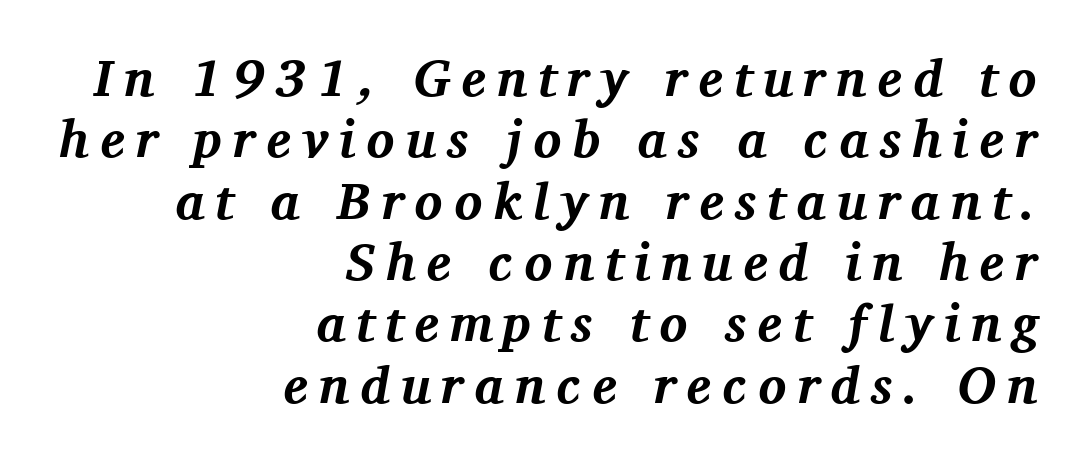
{"serif": "yes", "italic": "yes", "lean": "right", "slant_degrees": 11, "bold": "yes", "weight": "bold", "width": "normal", "stroke_contrast": "medium", "x_height": "medium", "monospaced": "no", "underline": "no", "align": "right", "line_spacing_ratio": 1.18, "letter_spacing": "wide", "letter_spacing_em": 0.21, "glyph_px": 52}
